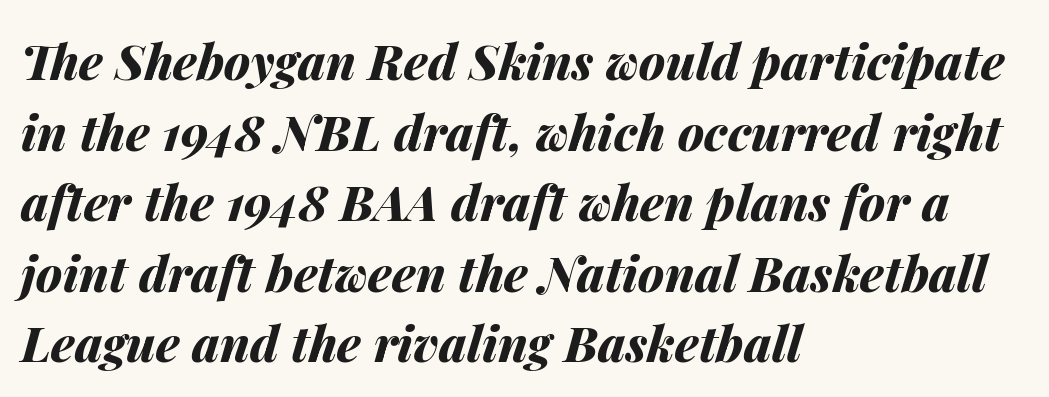
Q: Is the text bold? A: Yes.
Q: Is the text italic (slanted)? A: Yes, it leans right by about 14 degrees.
Q: Is the text underlined? A: No.
Q: How is the paragraph aligned? A: Left-aligned.
Q: Is the spacing between letters normal or unusually wide? A: Normal.
Q: Is the spacing between lines tight, normal or loose? A: Normal.
Q: Width (condensed, normal, or wide)? A: Normal.
Q: Stroke contrast? A: Medium.
Q: x-height? A: Medium.
Q: Monospaced? A: No.
